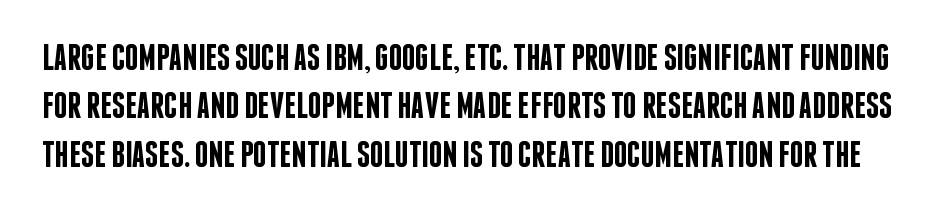
Stroke thickness is moderately raised; the sample reads as semibold. Note the varied advance widths — an 'i' is clearly narrower than an 'm'. Does the leading feel generous? No, just average. Unmarked baselines from the first word to the last. These lines were composed using upright roman letters.
